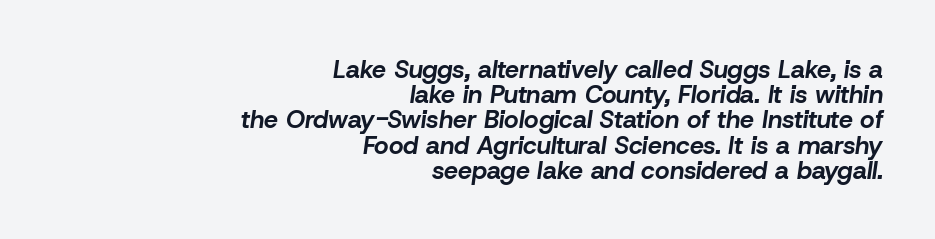
The image shows 25 px bold type, italic (leaning right); set right-aligned, tight line spacing (1.01x), normal letter spacing, not underlined.
